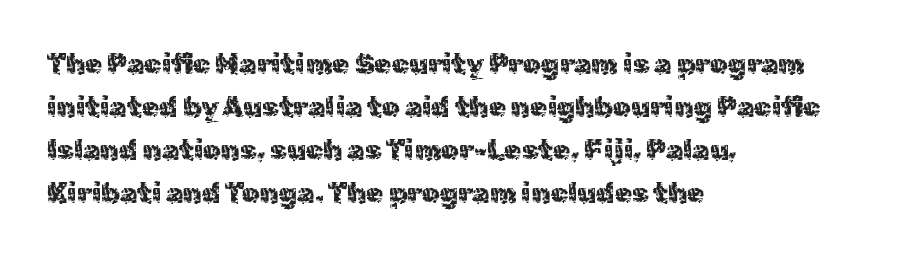
The lines in this sample share a left origin and differ only in where they stop. Ordinary non-slanted type is in use. The letters carry no serifs — their stems end cleanly without finishing strokes. Does the leading feel generous? No, just average.
